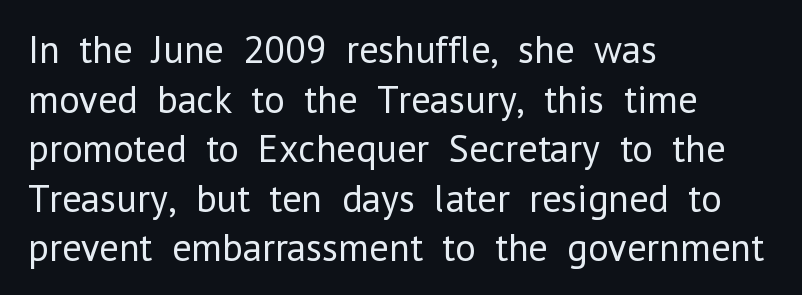
{"serif": "no", "italic": "no", "bold": "no", "weight": "regular", "width": "normal", "stroke_contrast": "low", "x_height": "medium", "monospaced": "no", "underline": "no", "align": "left", "line_spacing": "normal", "line_spacing_ratio": 1.27, "letter_spacing": "normal", "letter_spacing_em": 0.0, "glyph_px": 39}
